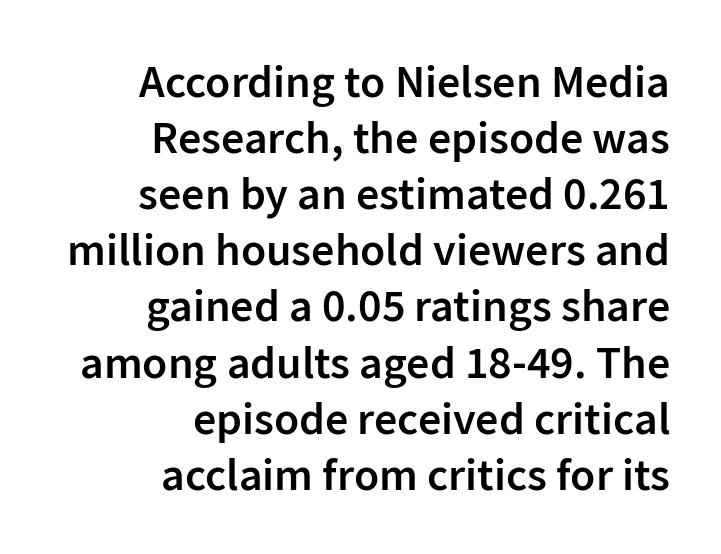
{"serif": "no", "italic": "no", "bold": "semi", "weight": "semibold", "width": "normal", "stroke_contrast": "low", "x_height": "medium", "monospaced": "no", "underline": "no", "align": "right", "line_spacing_ratio": 1.22, "letter_spacing": "normal", "letter_spacing_em": 0.0, "glyph_px": 46}
